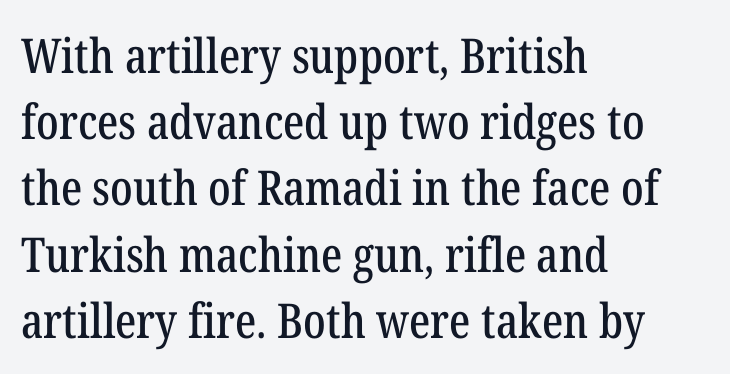
The compositor pushed each line to the left boundary. Any mark beneath the type? The region is blank. When letters stand straight like this, we call the style roman or upright. This is serif lettering, the kind often seen in printed books. Nobody touched the tracking dial on this one. The rendering uses a moderate line-height, typical for paragraphs.
